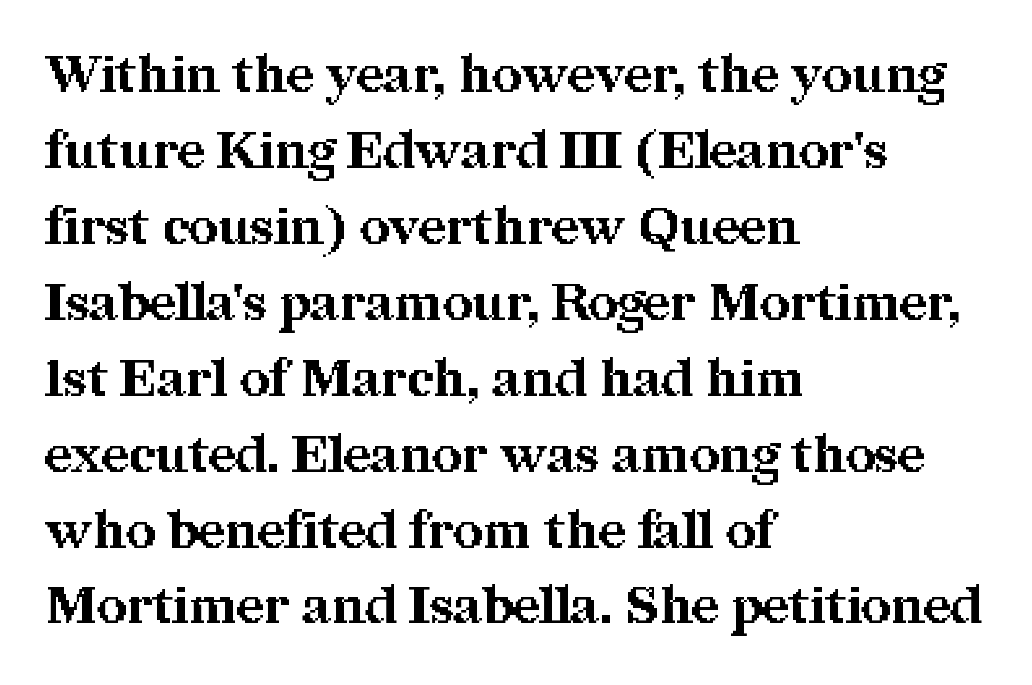
The passage shown is typed in a proportional face where columns would drift. Reading down the column, the eye jumps a familiar distance to each next line. Unmarked baselines from the first word to the last. These lines are composed in type with serifs.
